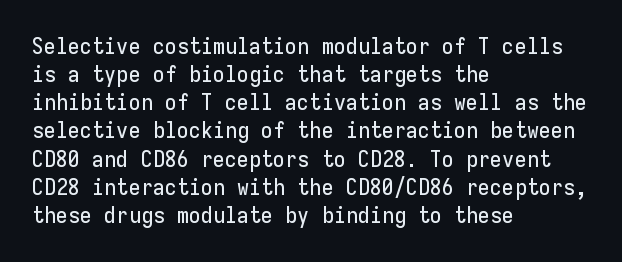
The image shows 22 px text type, upright; set left-aligned, normal line spacing (1.28x), normal letter spacing, not underlined.
